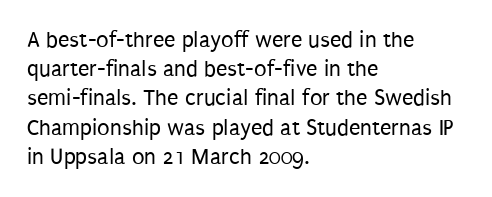
The image shows 23 px text type, upright; set left-aligned, normal line spacing (1.27x), normal letter spacing, not underlined.
